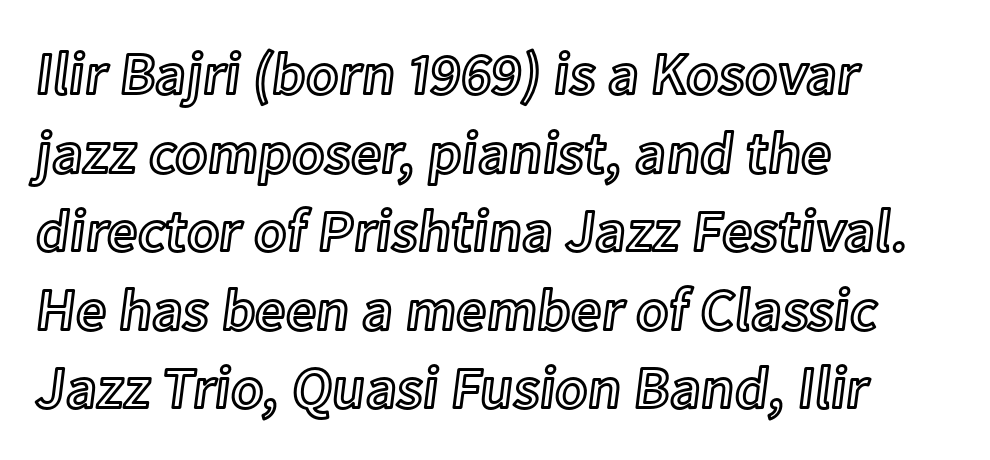
Lines of text with bare space underneath. The rag falls on the right side of this text block. The letters advance in unequal steps, a hallmark of proportional type. A typesetter would call this leading conventional body-copy spacing. Between one letter and the next there's only the usual sliver of space.
